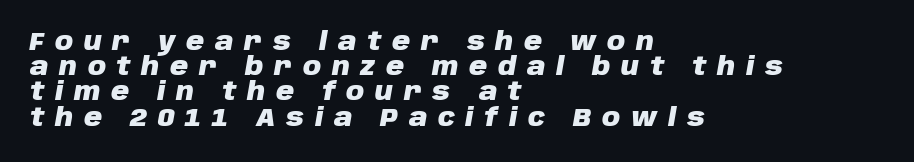
Q: Is the text bold? A: Yes.
Q: Is the text italic (slanted)? A: Yes, it leans right by about 10 degrees.
Q: Is the text underlined? A: No.
Q: How is the paragraph aligned? A: Left-aligned.
Q: Is the spacing between letters normal or unusually wide? A: Unusually wide.
Q: Is the spacing between lines tight, normal or loose? A: Tight.
